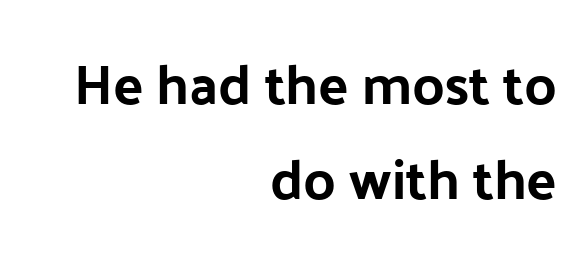
Q: Is the text bold? A: Yes.
Q: Is the text italic (slanted)? A: No, it is upright.
Q: Is the typeface a serif or a sans-serif typeface? A: Sans-serif.
Q: Is the text underlined? A: No.
Q: How is the paragraph aligned? A: Right-aligned.
Q: Is the spacing between letters normal or unusually wide? A: Normal.
Q: Is the spacing between lines tight, normal or loose? A: Normal.
Q: Width (condensed, normal, or wide)? A: Normal.
Q: Stroke contrast? A: Low.
Q: x-height? A: Medium.
Q: Monospaced? A: No.
